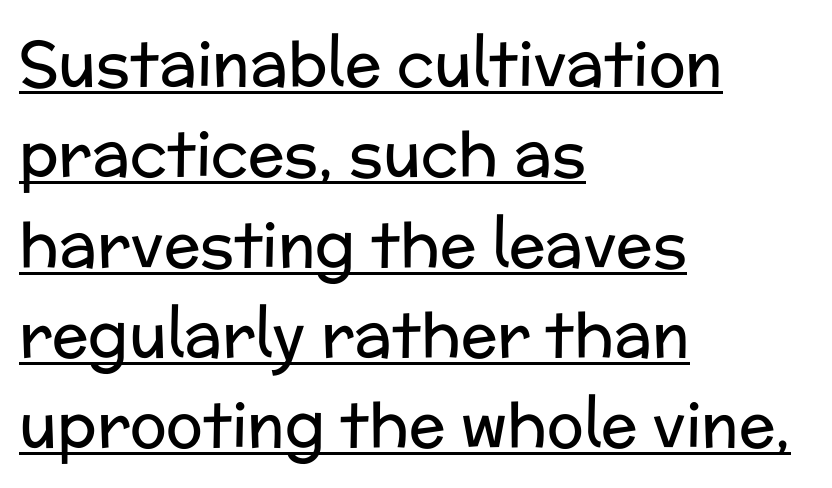
The image shows 61 px regular-weight sans-serif type, upright; set left-aligned, normal line spacing (1.48x), normal letter spacing, underlined; low stroke contrast and a medium x-height.
